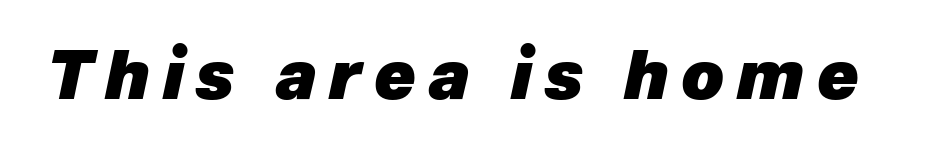
Q: Is the text bold? A: Yes.
Q: Is the text italic (slanted)? A: Yes, it leans right by about 12 degrees.
Q: Is the text underlined? A: No.
Q: Width (condensed, normal, or wide)? A: Normal.
Q: Stroke contrast? A: Low.
Q: x-height? A: Medium.
Q: Monospaced? A: No.
